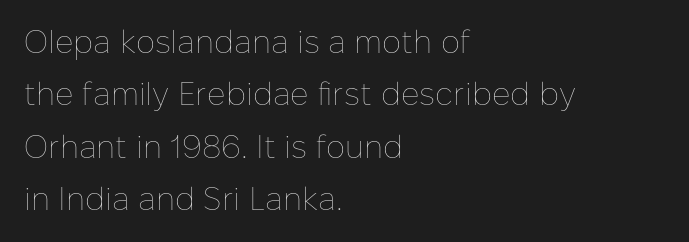
The image shows 32 px thin type, upright; set left-aligned, normal line spacing (1.64x), normal letter spacing, not underlined; low stroke contrast and a medium x-height.
